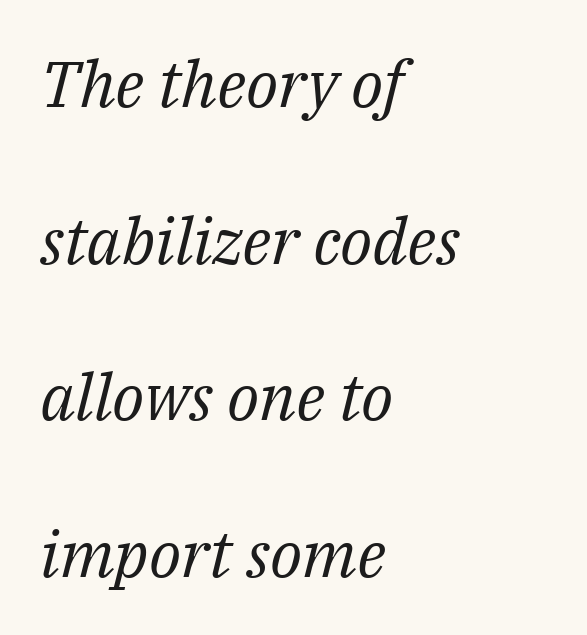
{"serif": "yes", "italic": "yes", "lean": "right", "slant_degrees": 14, "bold": "no", "weight": "regular", "width": "normal", "stroke_contrast": "medium", "x_height": "medium", "monospaced": "no", "underline": "no", "align": "left", "line_spacing": "loose", "line_spacing_ratio": 2.41, "letter_spacing": "normal", "letter_spacing_em": 0.0, "glyph_px": 65}
